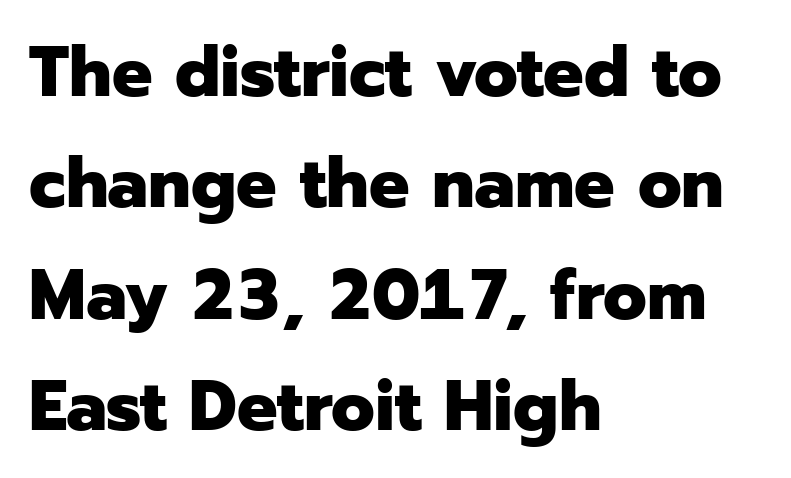
Q: Is the text bold? A: Yes.
Q: Is the text italic (slanted)? A: No, it is upright.
Q: Is the typeface a serif or a sans-serif typeface? A: Sans-serif.
Q: Is the text underlined? A: No.
Q: How is the paragraph aligned? A: Left-aligned.
Q: Is the spacing between letters normal or unusually wide? A: Normal.
Q: Is the spacing between lines tight, normal or loose? A: Normal.
Q: Width (condensed, normal, or wide)? A: Normal.
Q: Stroke contrast? A: Low.
Q: x-height? A: Medium.
Q: Monospaced? A: No.
